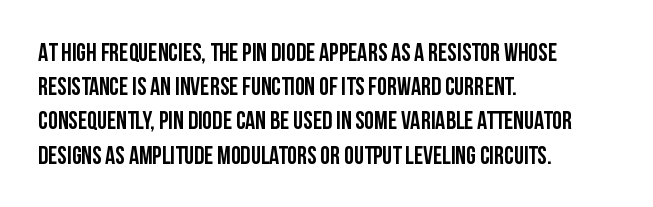
The image shows 25 px text type, upright; set left-aligned, normal line spacing (1.37x), normal letter spacing, not underlined.
